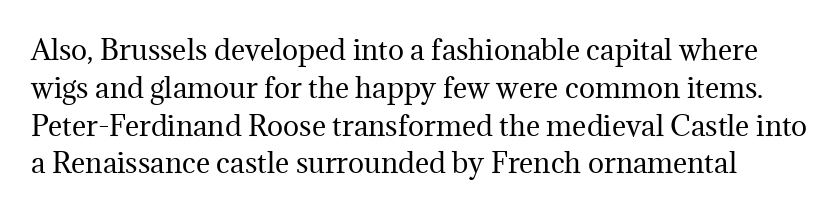
Nobody drew a line under any word here. Each stroke keeps to a modest, everyday thickness or less. The lettering holds an erect, upright posture throughout. Honestly, the row spacing looks completely unremarkable. Nothing unusual about the tracking: characters are spaced as the font intends.
